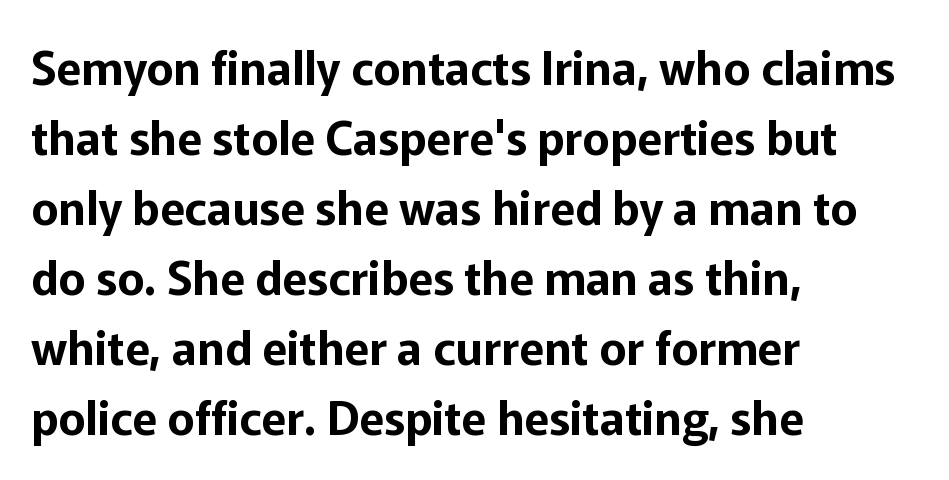
{"serif": "no", "italic": "no", "width": "normal", "stroke_contrast": "low", "x_height": "medium", "monospaced": "no", "underline": "no", "align": "left", "line_spacing": "normal", "line_spacing_ratio": 1.52, "letter_spacing": "normal", "letter_spacing_em": 0.0, "glyph_px": 46}
